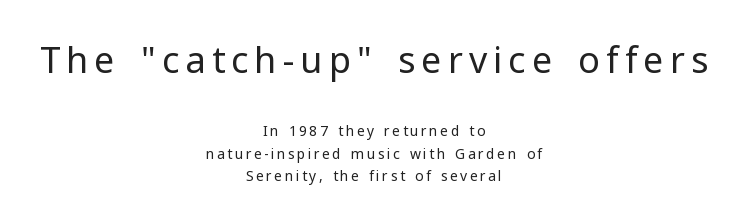
{"serif": "no", "italic": "no", "bold": "no", "weight": "regular", "width": "normal", "stroke_contrast": "low", "x_height": "medium", "monospaced": "no", "underline": "no", "align": "center", "line_spacing": "normal", "line_spacing_ratio": 1.62, "larger_block": "first", "size_ratio": 2.57, "glyph_px": 36}
